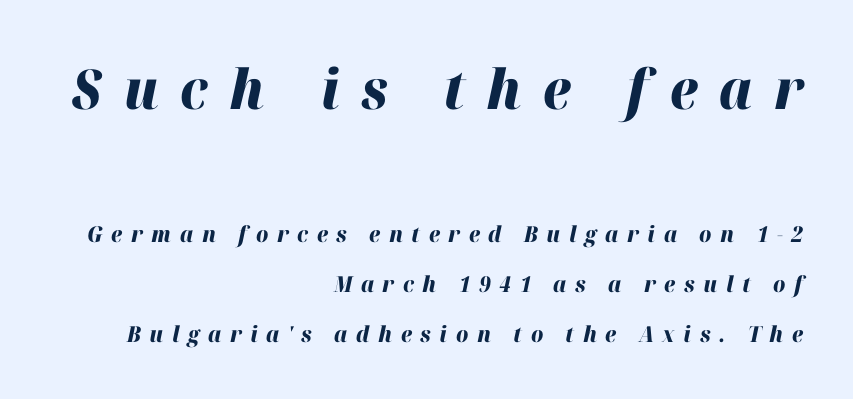
{"italic": "yes", "lean": "right", "slant_degrees": 12, "bold": "yes", "weight": "heavy", "width": "normal", "stroke_contrast": "high", "x_height": "medium", "monospaced": "no", "underline": "no", "align": "right", "line_spacing": "loose", "line_spacing_ratio": 2.26, "letter_spacing": "wide", "letter_spacing_em": 0.39, "larger_block": "first", "size_ratio": 2.5, "glyph_px": 55}
